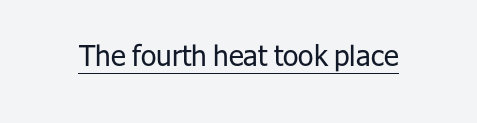
The rendering keeps characters at their native spacing. Is the stroke heavy? The answer is a plain regular-or-lighter. Ascenders rise straight up at ninety degrees. Honestly, the underline is the first thing you notice here.
